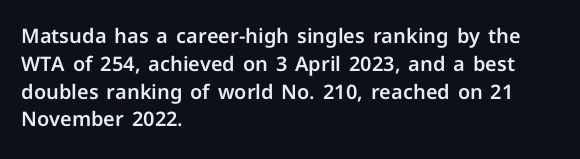
Ordinary non-slanted type is in use. If you drew a ruler down the left edge, every line would touch it. Underlining? Definitely not there. Rows of type keep a routine distance in the vertical direction. Observe the ordinary spacing: letters are neighbours, not strangers.
